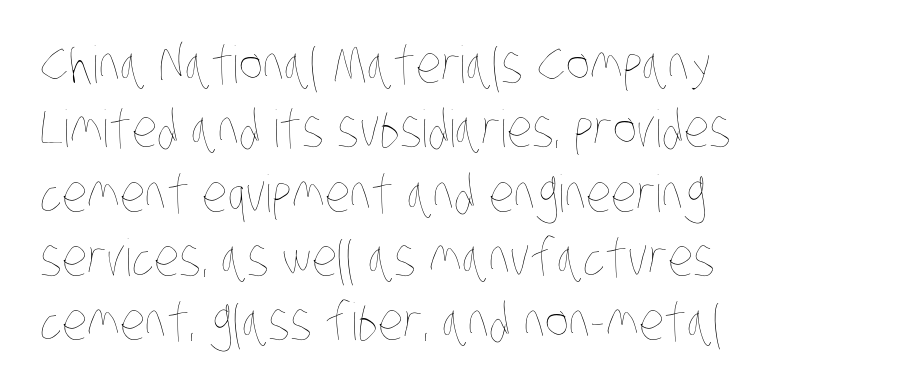
Q: Is the text bold? A: No.
Q: Is the text underlined? A: No.
Q: How is the paragraph aligned? A: Left-aligned.
Q: Is the spacing between letters normal or unusually wide? A: Normal.
Q: Is the spacing between lines tight, normal or loose? A: Normal.
Q: Width (condensed, normal, or wide)? A: Condensed.
Q: Stroke contrast? A: Low.
Q: x-height? A: Large.
Q: Monospaced? A: No.
